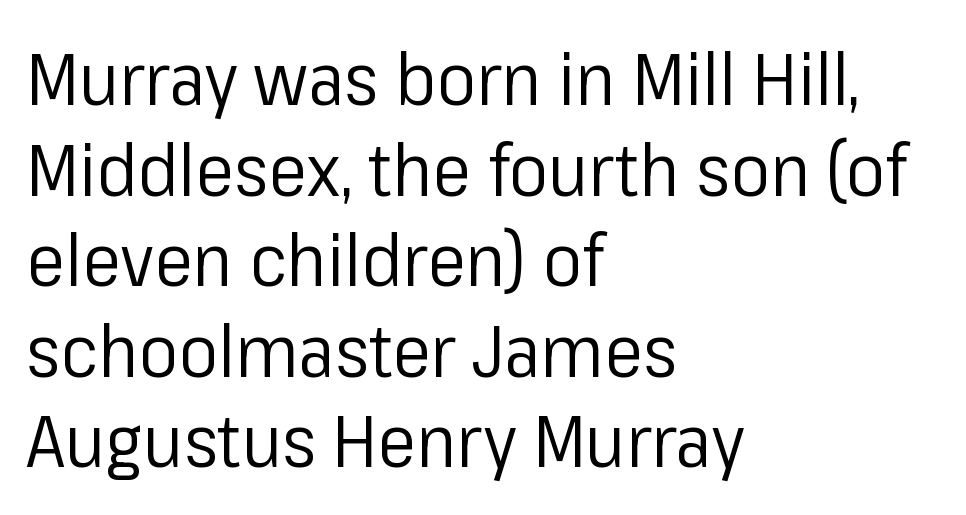
The rag falls on the right side of this text block. The passage shown is typeset with a sans-serif family. If you drew a line through each stem, it would be perfectly vertical. A typesetter would call this proportional, since set widths differ per character. Stroke mass is kept to a normal reading level or below.
